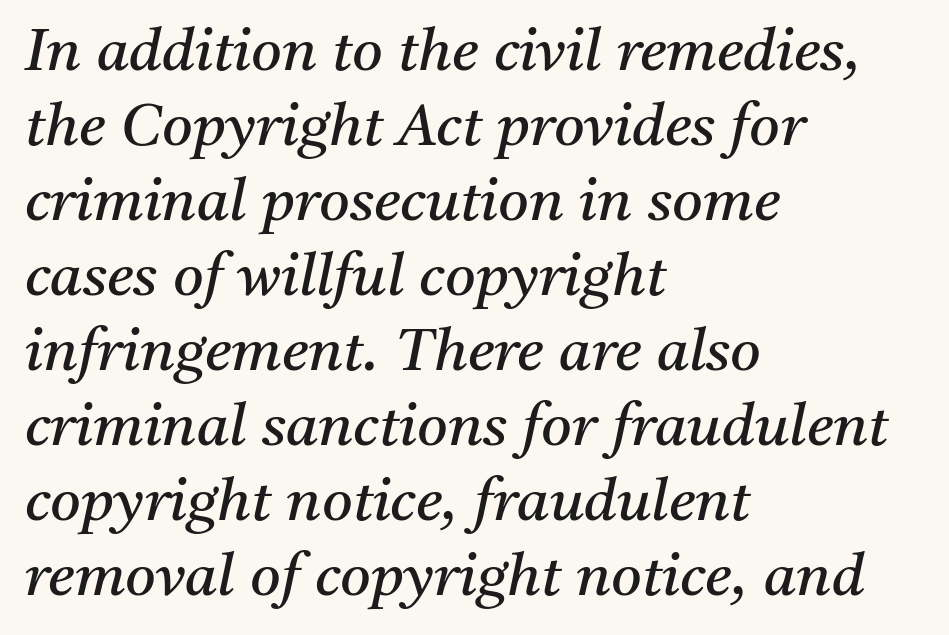
Q: Is the text bold? A: No.
Q: Is the text italic (slanted)? A: Yes, it leans right by about 11 degrees.
Q: Is the typeface a serif or a sans-serif typeface? A: Serif.
Q: Is the text underlined? A: No.
Q: How is the paragraph aligned? A: Left-aligned.
Q: Is the spacing between letters normal or unusually wide? A: Normal.
Q: Is the spacing between lines tight, normal or loose? A: Normal.
Q: Width (condensed, normal, or wide)? A: Normal.
Q: Stroke contrast? A: Medium.
Q: x-height? A: Medium.
Q: Monospaced? A: No.
